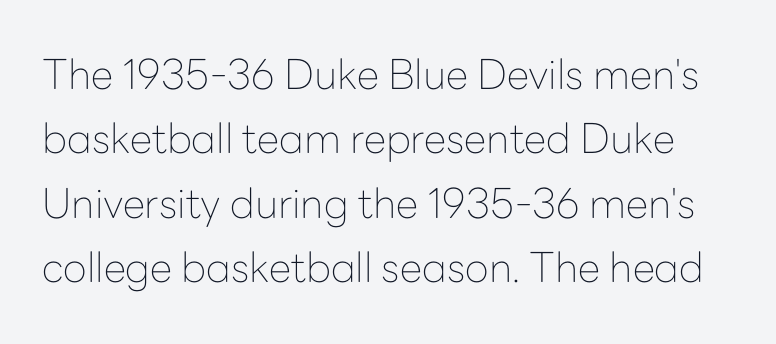
{"serif": "no", "italic": "no", "bold": "no", "weight": "thin", "width": "normal", "stroke_contrast": "low", "x_height": "medium", "monospaced": "no", "underline": "no", "line_spacing": "normal", "line_spacing_ratio": 1.57, "letter_spacing": "normal", "letter_spacing_em": 0.0, "glyph_px": 41}
